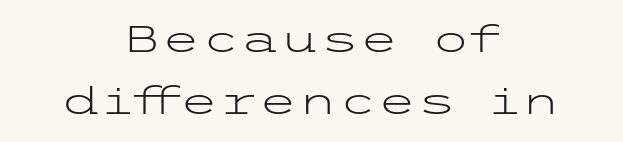
{"serif": "no", "italic": "no", "bold": "no", "weight": "light", "width": "wide", "stroke_contrast": "low", "x_height": "medium", "underline": "no", "align": "center", "line_spacing_ratio": 1.73, "letter_spacing": "normal", "letter_spacing_em": 0.0, "glyph_px": 36}
